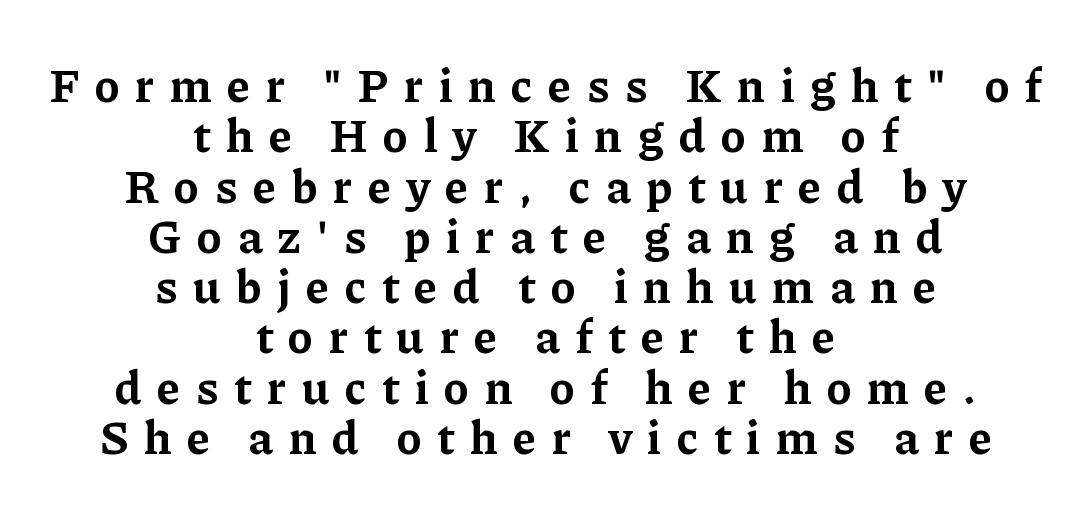
The image shows 47 px bold serif type, upright; set centered, tight line spacing (1.07x), unusually wide letter spacing (+0.33 em), not underlined; low stroke contrast and a medium x-height.
